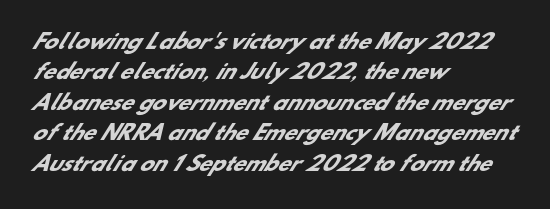
Inter-character spacing is left at the font's built-in metrics. The lines sit at an ordinary, default distance from one another. Plain, unruled lines of type. Stroke thickness is high; the sample reads as a true bold.
